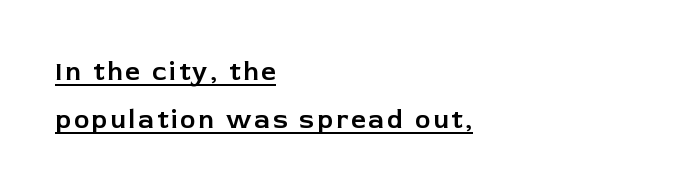
A baseline rule has been typeset under these characters. Notice how the stems are strictly vertical — no italics here. Alignment: flush left.
